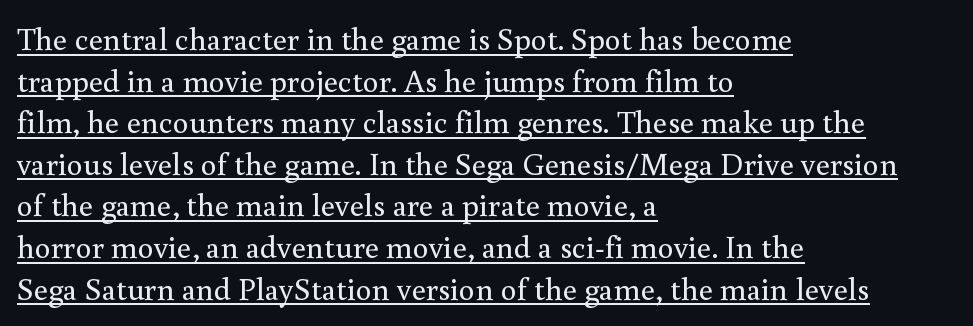
{"serif": "yes", "italic": "no", "bold": "no", "weight": "regular", "width": "normal", "x_height": "small", "monospaced": "no", "underline": "yes", "align": "left", "line_spacing": "normal", "line_spacing_ratio": 1.3, "letter_spacing": "normal", "letter_spacing_em": 0.0, "glyph_px": 32}
